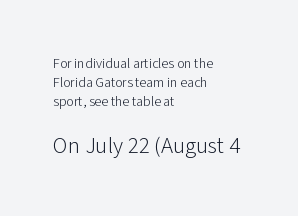
The image shows 23 px text type, upright; set left-aligned, normal line spacing (1.37x), normal letter spacing, not underlined; the second (bottom) block is 1.64x larger.
